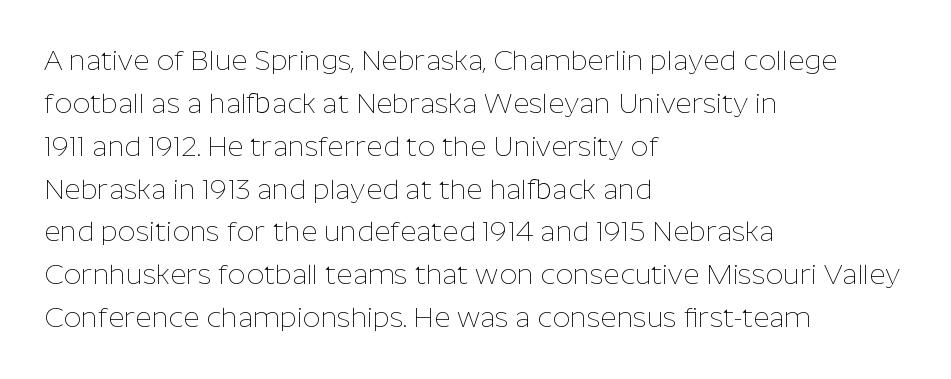
The image shows 28 px thin sans-serif type, upright; set left-aligned, normal line spacing (1.53x), normal letter spacing, not underlined; low stroke contrast and a medium x-height.
